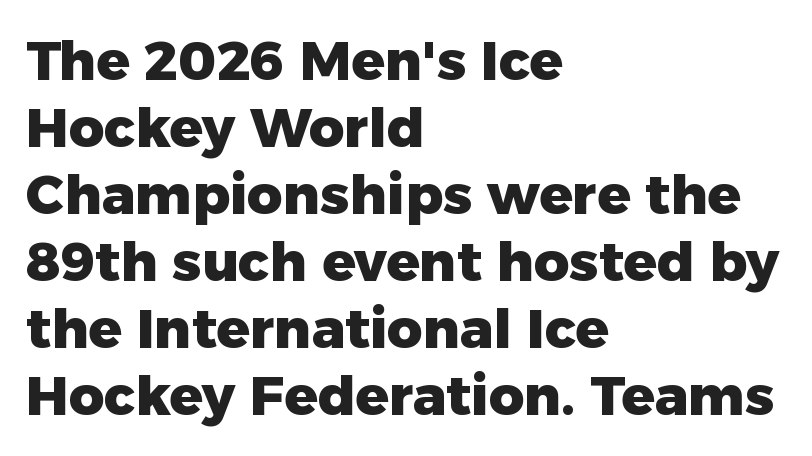
Glance below the letters and you will spot only blank space. Compared with an ordinary text face, these strokes are far heavier — a full bold. Note the varied advance widths — an 'i' is clearly narrower than an 'm'. No extra tracking has been applied to these lines. Line starts are locked; line ends wander. Nope, no serifs anywhere on these letters.
